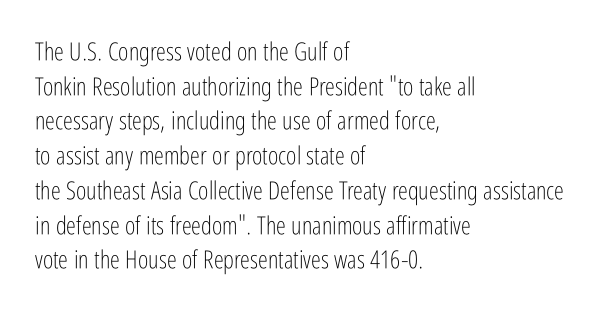
The image shows 25 px text type, upright; set left-aligned, normal line spacing (1.39x), normal letter spacing, not underlined.
